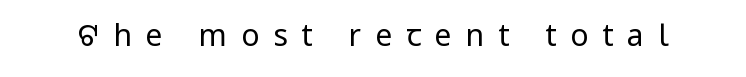
The image shows 30 px regular-weight, condensed sans-serif type, upright; set unusually wide letter spacing (+0.47 em), not underlined; low stroke contrast and a large x-height.
